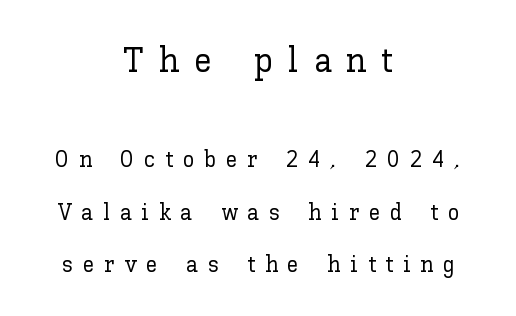
The typography opts for an upright posture over an oblique one. The string is rendered with underlining switched off. Each line is balanced around a shared central axis. The tracking jumps out immediately: characters are airy and widely separated.
